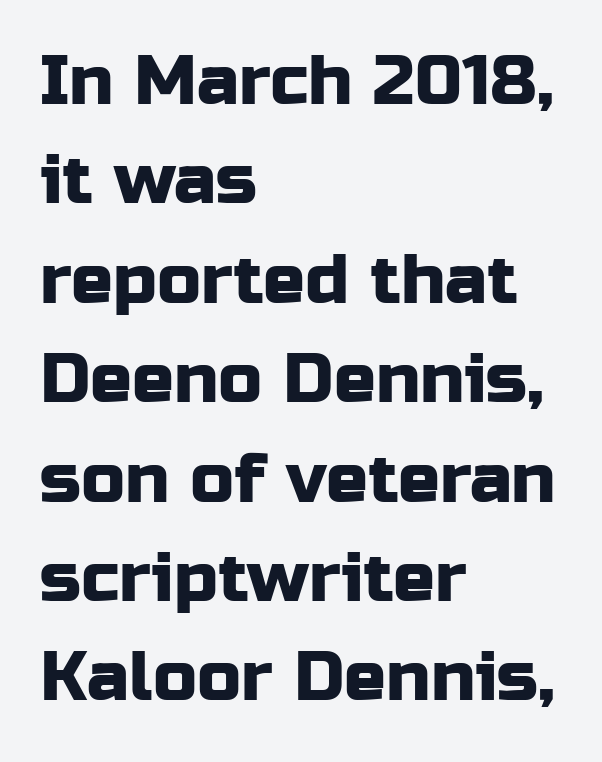
Q: Is the text italic (slanted)? A: No, it is upright.
Q: Is the typeface a serif or a sans-serif typeface? A: Sans-serif.
Q: Is the text underlined? A: No.
Q: How is the paragraph aligned? A: Left-aligned.
Q: Is the spacing between letters normal or unusually wide? A: Normal.
Q: Is the spacing between lines tight, normal or loose? A: Normal.
Q: Width (condensed, normal, or wide)? A: Normal.
Q: Stroke contrast? A: Low.
Q: x-height? A: Medium.
Q: Monospaced? A: No.
